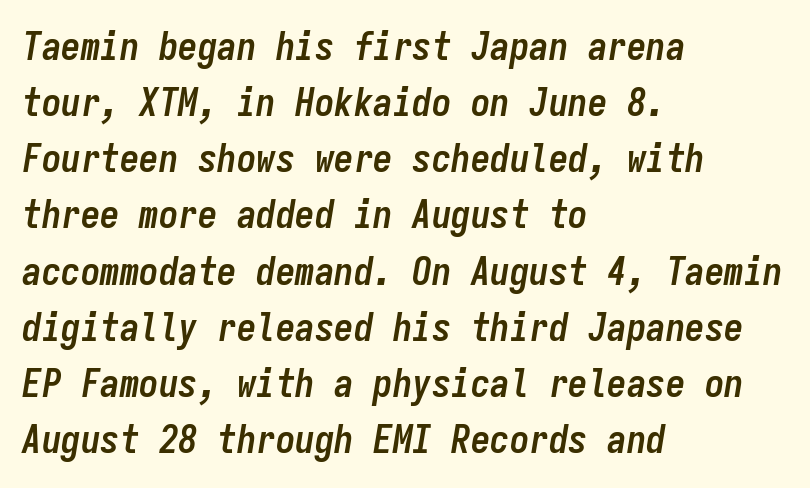
Q: Is the text bold? A: Yes.
Q: Is the text italic (slanted)? A: Yes, it leans right by about 9 degrees.
Q: Is the text underlined? A: No.
Q: How is the paragraph aligned? A: Left-aligned.
Q: Is the spacing between letters normal or unusually wide? A: Normal.
Q: Is the spacing between lines tight, normal or loose? A: Normal.
Q: Width (condensed, normal, or wide)? A: Condensed.
Q: Stroke contrast? A: Low.
Q: x-height? A: Medium.
Q: Monospaced? A: Yes.
